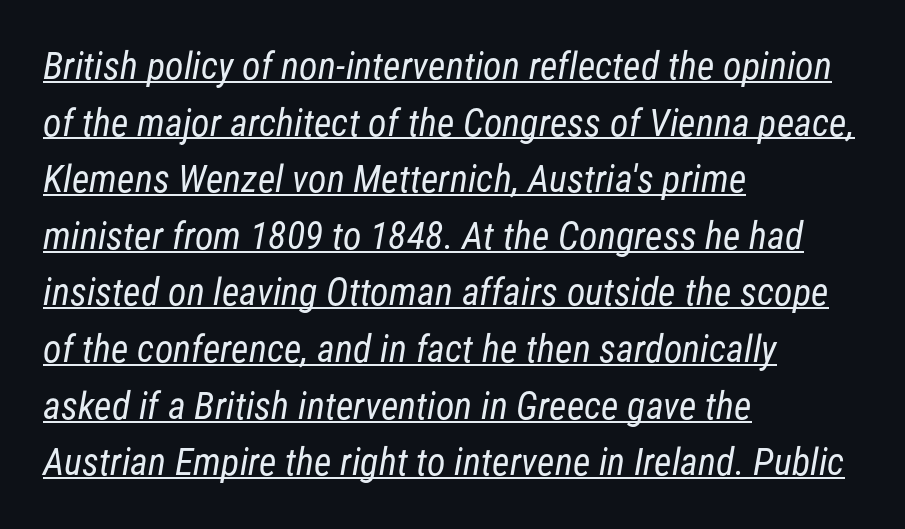
The image shows 38 px regular-weight, condensed sans-serif type; set left-aligned, normal line spacing (1.49x), normal letter spacing, underlined; low stroke contrast and a medium x-height.
